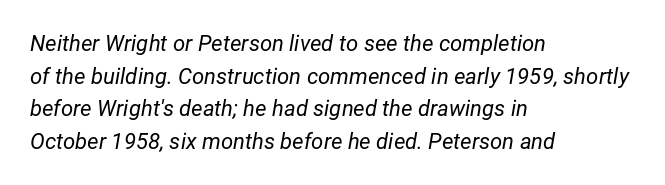
A typesetter would call this zero additional tracking. Caption: face not bold, strokes unweighted. Tall strokes in this sample are angled rather than plumb. The strip under each line holds only bare page. If you measured baseline to baseline, you'd find a middling distance.
